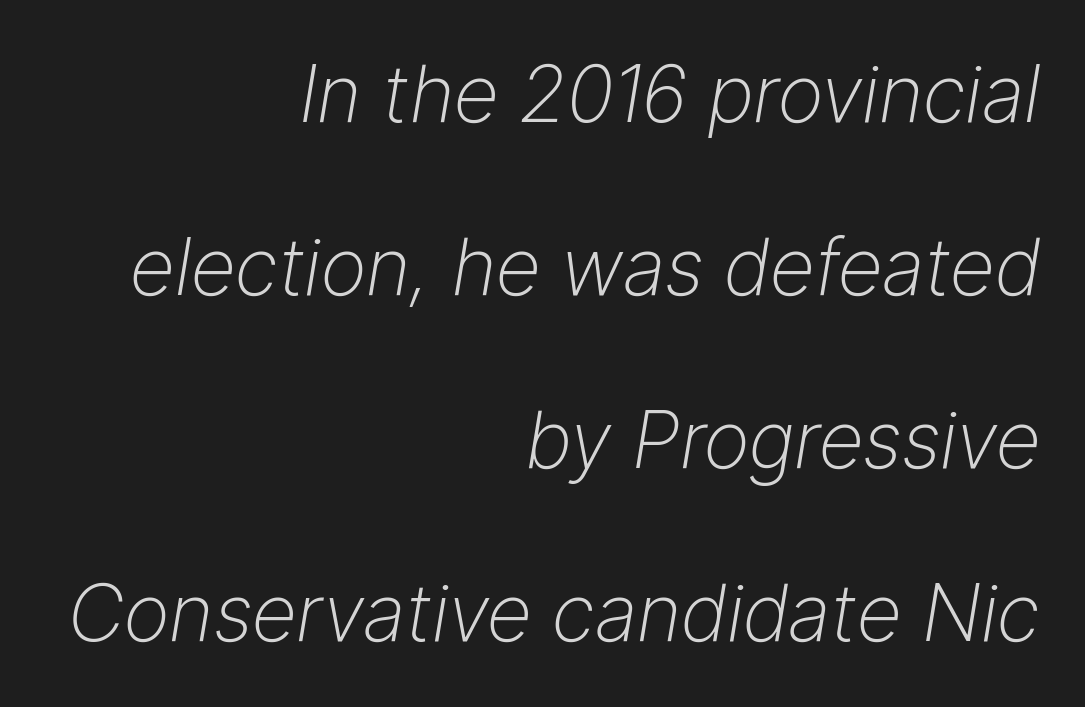
The image shows 79 px light type, italic (leaning right); set right-aligned, loose line spacing (2.19x), normal letter spacing, not underlined; low stroke contrast and a medium x-height.
